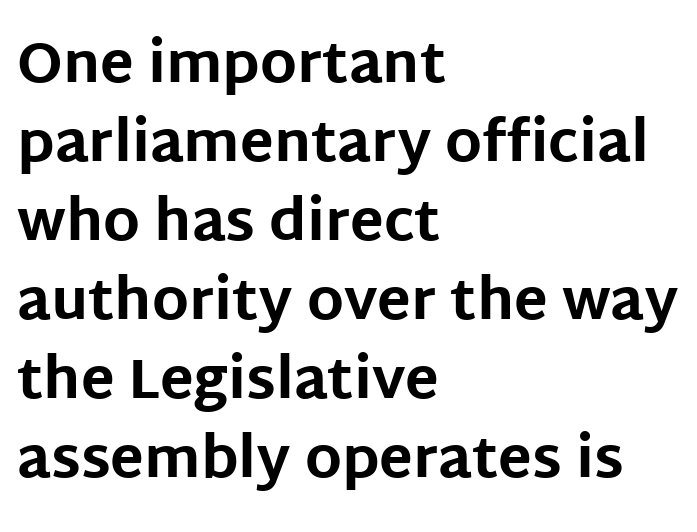
{"serif": "no", "italic": "no", "bold": "yes", "weight": "bold", "width": "normal", "stroke_contrast": "low", "x_height": "large", "monospaced": "no", "underline": "no", "align": "left", "line_spacing": "normal", "line_spacing_ratio": 1.41, "letter_spacing": "normal", "letter_spacing_em": 0.0, "glyph_px": 56}
